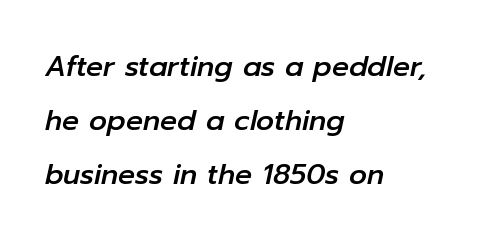
When letters slant like this, we call the style italic. Tracking value appears to be zero — textbook default spacing. The face used here is proportionally spaced, like ordinary book or web type. Descender tails drop into unmarked territory. This rendering uses left alignment, leaving the right contour irregular.
